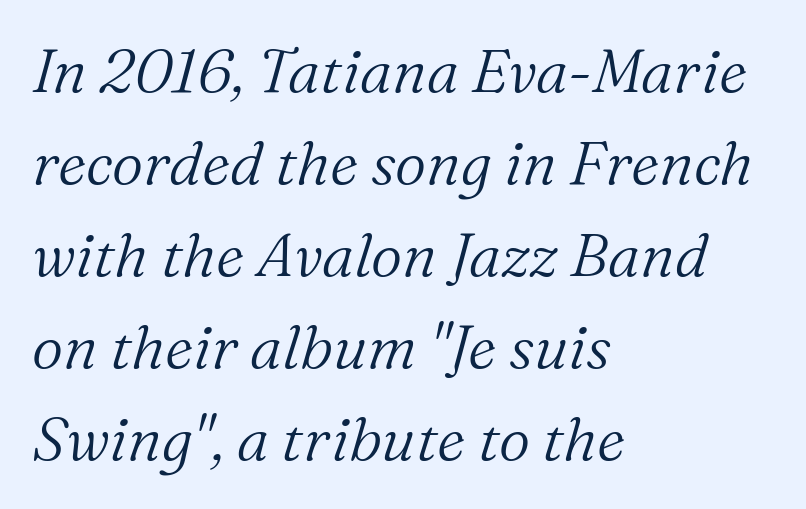
{"serif": "yes", "italic": "yes", "lean": "right", "slant_degrees": 16, "bold": "no", "weight": "light", "width": "normal", "stroke_contrast": "medium", "x_height": "medium", "monospaced": "no", "underline": "no", "align": "left", "line_spacing": "normal", "line_spacing_ratio": 1.51, "letter_spacing": "normal", "letter_spacing_em": 0.0, "glyph_px": 61}
